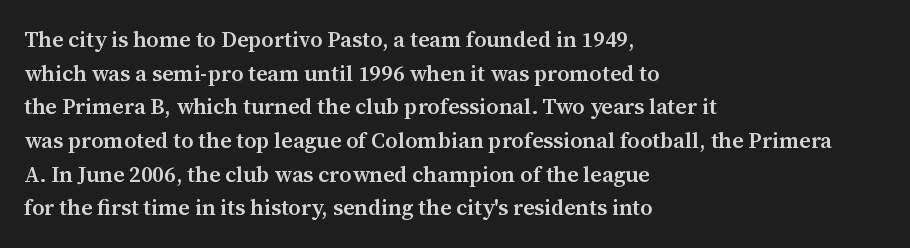
Q: Is the text bold? A: Semi-bold.
Q: Is the text italic (slanted)? A: No, it is upright.
Q: Is the text underlined? A: No.
Q: How is the paragraph aligned? A: Left-aligned.
Q: Is the spacing between letters normal or unusually wide? A: Normal.
Q: Is the spacing between lines tight, normal or loose? A: Normal.
